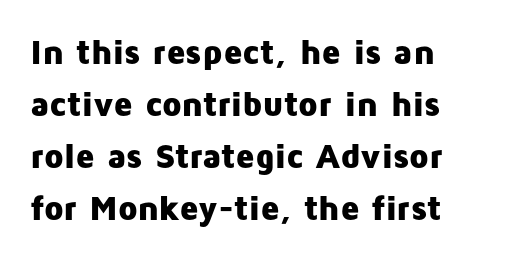
The image shows 35 px heavy sans-serif type, upright; set normal line spacing (1.49x), normal letter spacing, not underlined; low stroke contrast and a medium x-height.
